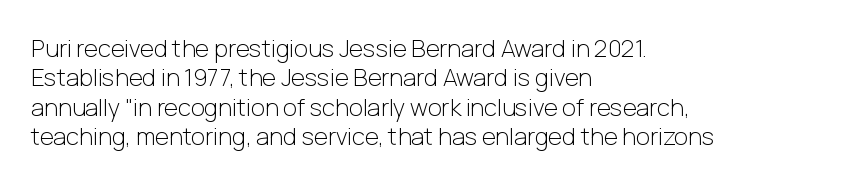
Q: Is the text bold? A: No.
Q: Is the text italic (slanted)? A: No, it is upright.
Q: Is the text underlined? A: No.
Q: How is the paragraph aligned? A: Left-aligned.
Q: Is the spacing between letters normal or unusually wide? A: Normal.
